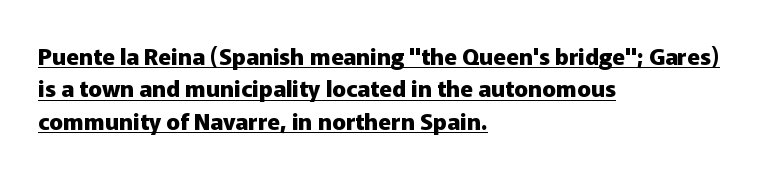
The image shows 23 px bold type, upright; set left-aligned, normal line spacing (1.41x), normal letter spacing, underlined.
